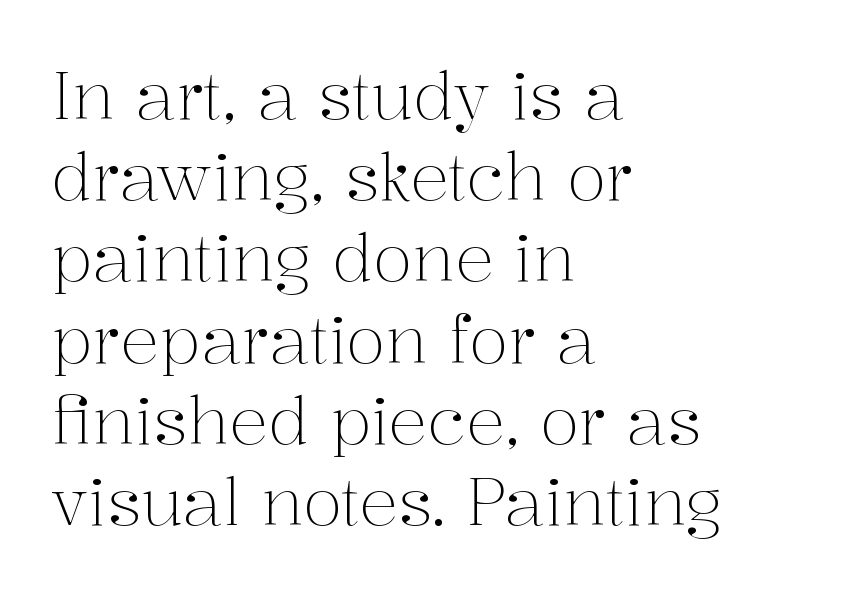
{"serif": "yes", "italic": "no", "bold": "no", "weight": "light", "width": "normal", "stroke_contrast": "medium", "x_height": "medium", "monospaced": "no", "underline": "no", "align": "left", "line_spacing": "normal", "line_spacing_ratio": 1.25, "letter_spacing": "normal", "letter_spacing_em": 0.0, "glyph_px": 65}
